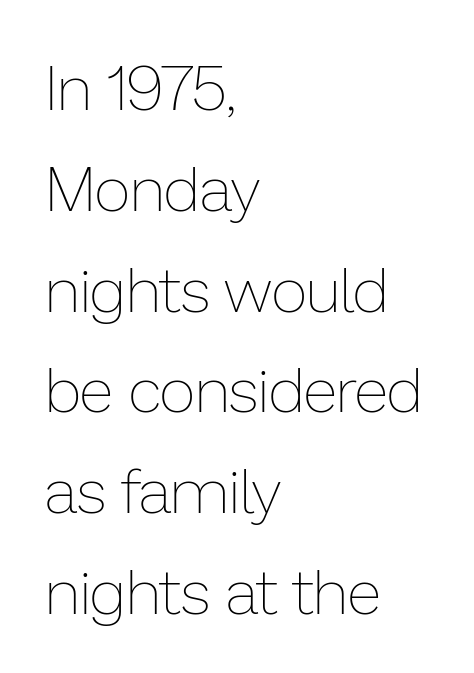
The specimen reads as upright at a glance. Typeset ragged right — the left edge is the straight one. These lines keep a tight, regular rhythm from letter to letter. Summary of vertical rhythm: regular, with standard interline spacing. Each row of text sits above clean, open space.
